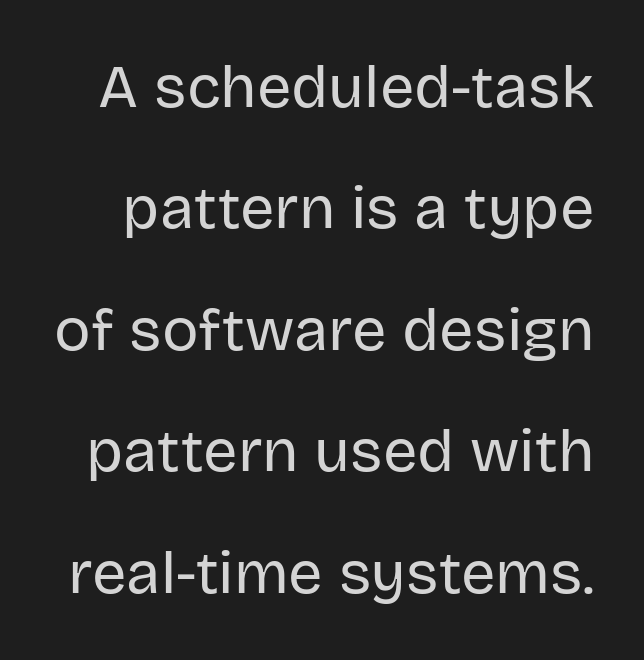
Q: Is the text bold? A: No.
Q: Is the text italic (slanted)? A: No, it is upright.
Q: Is the typeface a serif or a sans-serif typeface? A: Sans-serif.
Q: Is the text underlined? A: No.
Q: Is the spacing between letters normal or unusually wide? A: Normal.
Q: Is the spacing between lines tight, normal or loose? A: Loose.
Q: Width (condensed, normal, or wide)? A: Normal.
Q: Stroke contrast? A: Low.
Q: x-height? A: Large.
Q: Monospaced? A: No.
